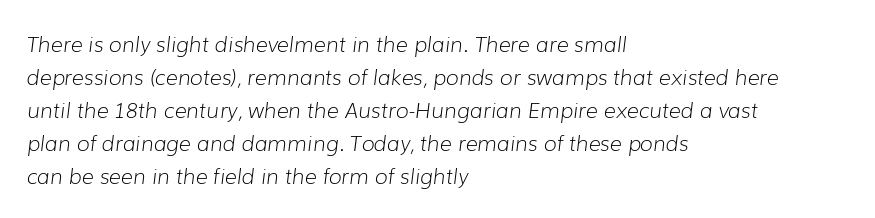
Q: Is the text bold? A: No.
Q: Is the text italic (slanted)? A: Yes, it leans right by about 7 degrees.
Q: Is the text underlined? A: No.
Q: How is the paragraph aligned? A: Left-aligned.
Q: Is the spacing between letters normal or unusually wide? A: Normal.
Q: Is the spacing between lines tight, normal or loose? A: Normal.
